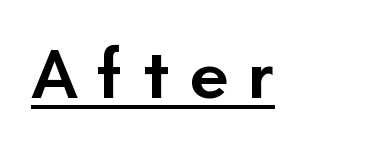
{"serif": "no", "italic": "no", "bold": "semi", "weight": "semibold", "width": "normal", "stroke_contrast": "low", "x_height": "small", "monospaced": "no", "underline": "yes", "letter_spacing": "wide", "letter_spacing_em": 0.27, "glyph_px": 71}
